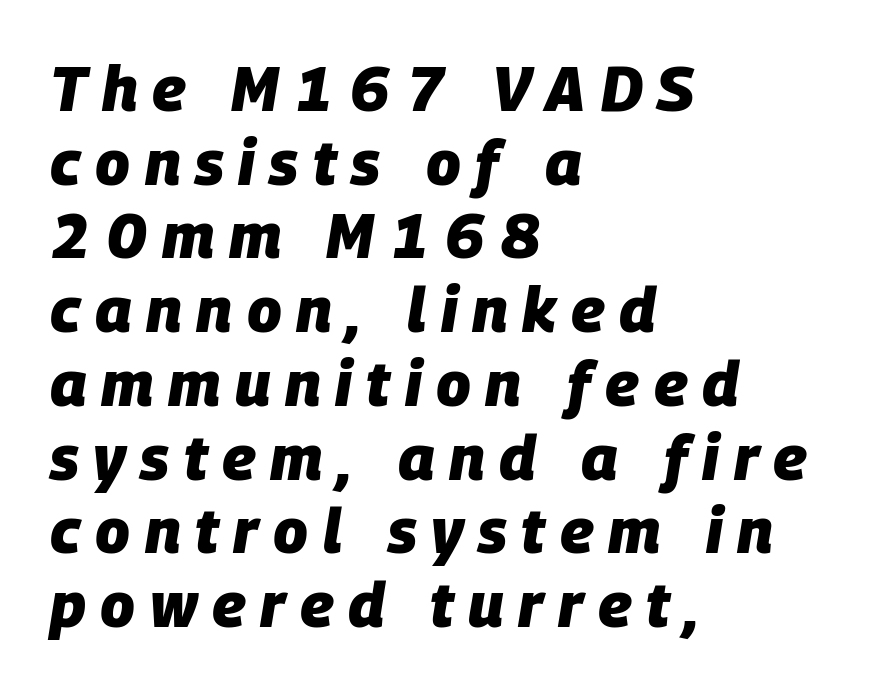
The image shows 63 px heavy type, italic (leaning right); set left-aligned, line spacing 1.17x, unusually wide letter spacing (+0.23 em), not underlined; low stroke contrast and a large x-height.
